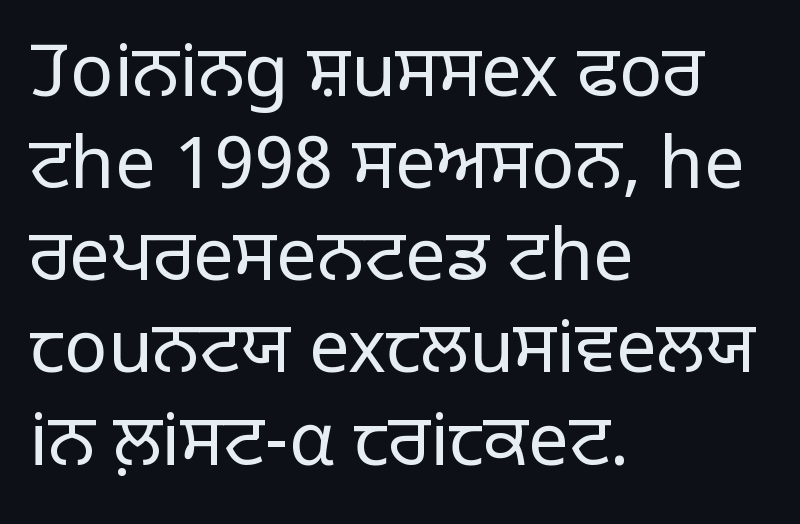
The image shows 72 px light sans-serif type, upright; set left-aligned, normal line spacing (1.28x), normal letter spacing, not underlined; low stroke contrast and a large x-height.
